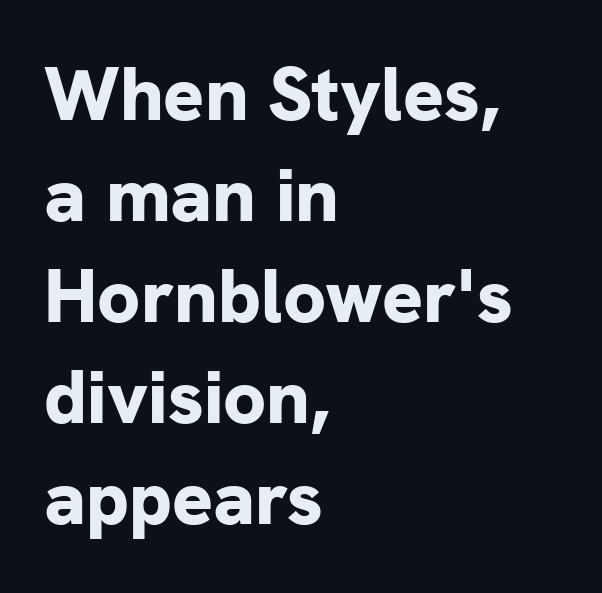
The lettering stays uniformly vertical, giving the passage a roman look. The paragraph has a hard left edge and a soft right edge. The baseline area is clear. In terms of weight, the rendering is a true, heavy bold.
